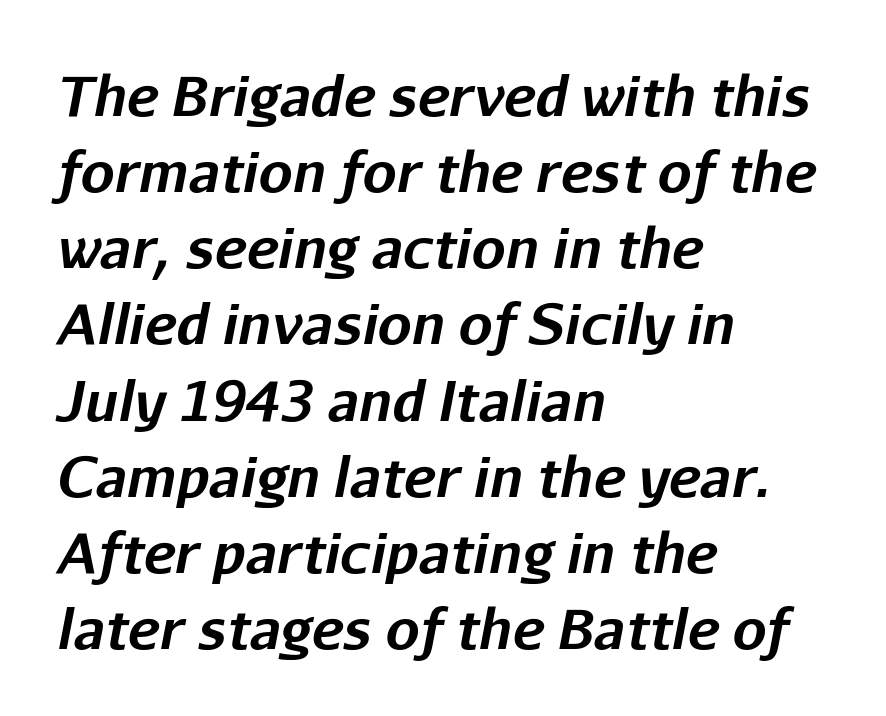
The image shows 54 px bold type, italic (leaning right); set left-aligned, normal line spacing (1.41x), normal letter spacing, not underlined; low stroke contrast and a medium x-height.
